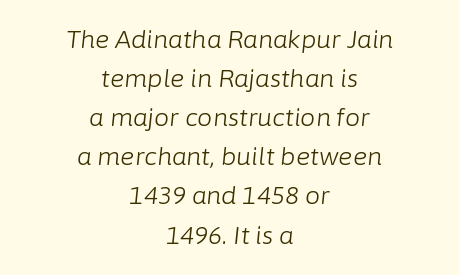
{"italic": "yes", "lean": "right", "slant_degrees": 6, "bold": "no", "underline": "no", "align": "center", "line_spacing": "normal", "line_spacing_ratio": 1.63, "letter_spacing": "normal", "letter_spacing_em": 0.0, "glyph_px": 24}
